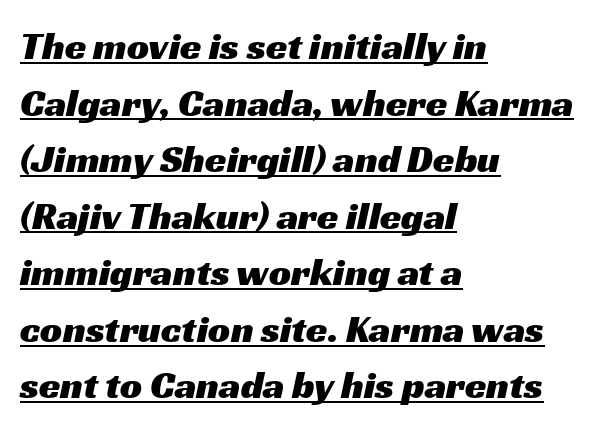
The line-height multiplier appears to be the usual default. What decoration does the sample have? An underline. Alignment: flush left. Note the varied advance widths — an 'i' is clearly narrower than an 'm'. The letters sit at their default tracking, neither squeezed nor spread. What kind of face is this? One without serifs — a sans.
